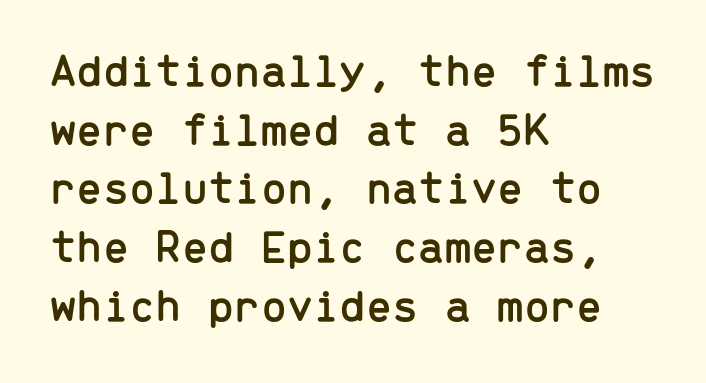
Regarding serifs, this sample does without them. Do the letters lean? They stand straight. Bare-footed words on every line. Note the uniform advance width — an 'i' takes as much space as an 'm'.
